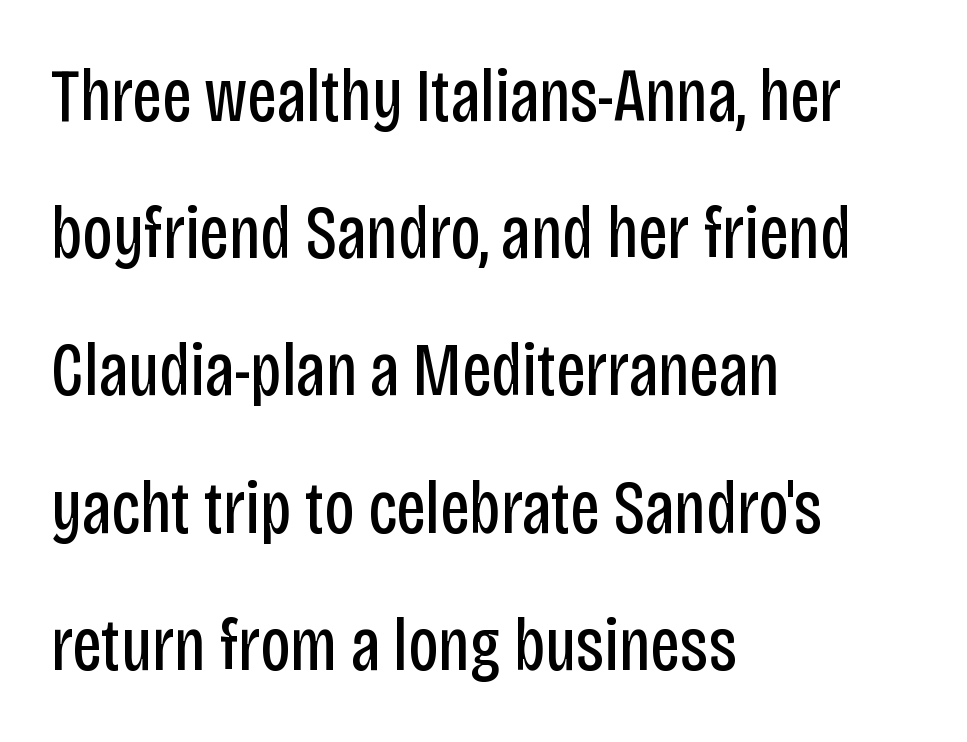
Each word holds together tightly as a unit, with standard inter-letter gaps. No chunkiness to these letters — they're not bold. This is sans-serif lettering, the kind often seen on screens and signage. Does the copy run flush right? No — it runs flush left. The letters advance in unequal steps, a hallmark of proportional type. The string is rendered with underlining switched off.
